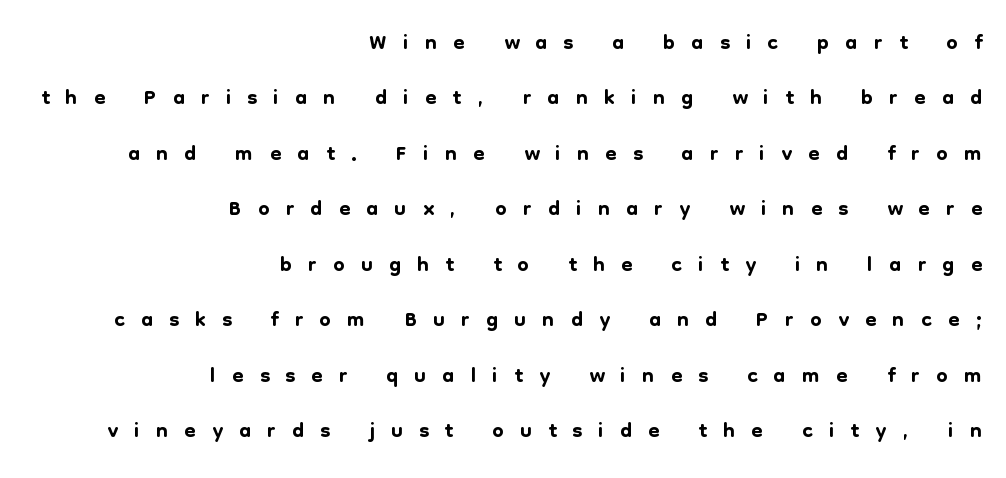
The designer left line spacing at the default. Nope, not italic — everything's standing straight. There is plenty of visible air inserted between adjacent glyphs. A sans-serif font was chosen for this passage. This rendering features lettering with no underline. Horizontally, the lines are justified to the trailing edge only.
